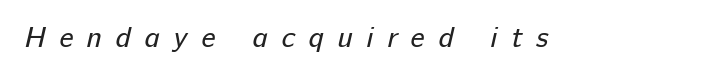
{"serif": "no", "bold": "no", "weight": "regular", "width": "normal", "stroke_contrast": "low", "x_height": "medium", "monospaced": "no", "underline": "no", "letter_spacing": "wide", "letter_spacing_em": 0.47, "glyph_px": 29}
